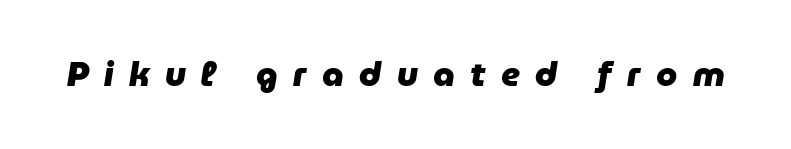
{"italic": "yes", "lean": "right", "slant_degrees": 9, "bold": "yes", "weight": "heavy", "width": "normal", "stroke_contrast": "low", "x_height": "medium", "monospaced": "no", "underline": "no", "letter_spacing": "wide", "letter_spacing_em": 0.45, "glyph_px": 34}
